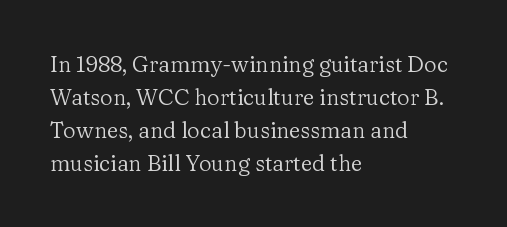
{"italic": "no", "bold": "no", "underline": "no", "align": "left", "line_spacing": "normal", "line_spacing_ratio": 1.5, "letter_spacing": "normal", "letter_spacing_em": 0.0, "glyph_px": 22}
